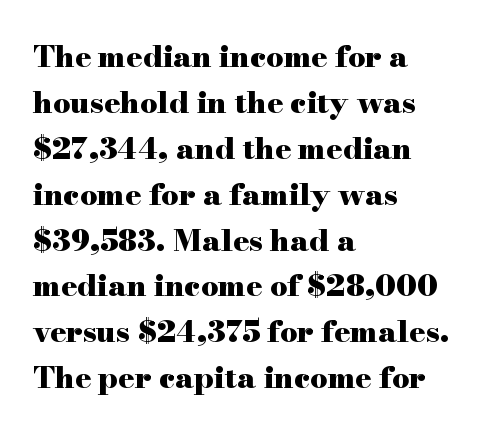
{"serif": "yes", "italic": "no", "bold": "yes", "weight": "heavy", "width": "wide", "stroke_contrast": "high", "x_height": "small", "monospaced": "no", "underline": "no", "align": "left", "line_spacing": "normal", "line_spacing_ratio": 1.53, "letter_spacing": "normal", "letter_spacing_em": 0.0, "glyph_px": 30}
